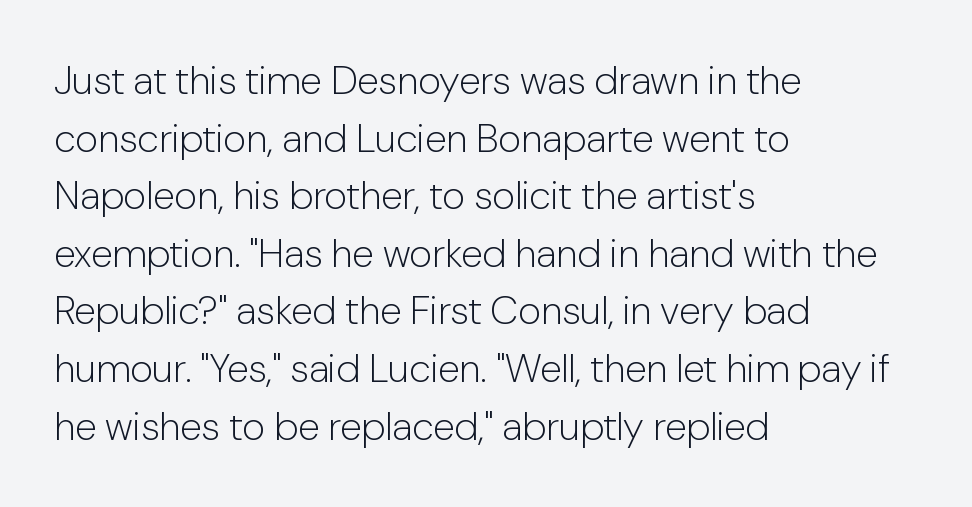
Q: Is the text bold? A: No.
Q: Is the text italic (slanted)? A: No, it is upright.
Q: Is the typeface a serif or a sans-serif typeface? A: Sans-serif.
Q: Is the text underlined? A: No.
Q: How is the paragraph aligned? A: Left-aligned.
Q: Is the spacing between letters normal or unusually wide? A: Normal.
Q: Is the spacing between lines tight, normal or loose? A: Normal.
Q: Width (condensed, normal, or wide)? A: Normal.
Q: Stroke contrast? A: Low.
Q: x-height? A: Medium.
Q: Monospaced? A: No.
